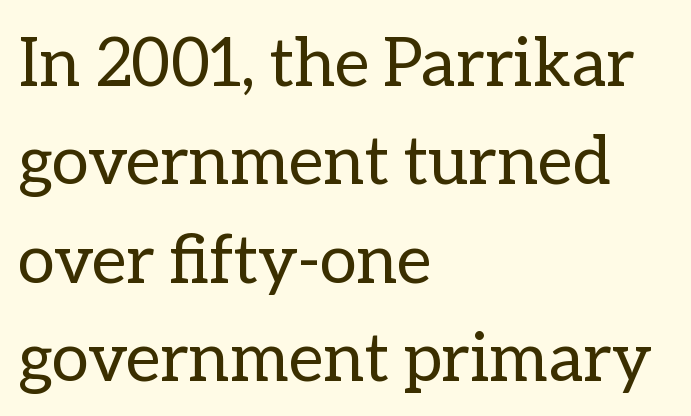
Q: Is the text bold? A: No.
Q: Is the text italic (slanted)? A: No, it is upright.
Q: Is the text underlined? A: No.
Q: How is the paragraph aligned? A: Left-aligned.
Q: Is the spacing between letters normal or unusually wide? A: Normal.
Q: Is the spacing between lines tight, normal or loose? A: Normal.
Q: Width (condensed, normal, or wide)? A: Normal.
Q: Stroke contrast? A: Low.
Q: x-height? A: Medium.
Q: Monospaced? A: No.
